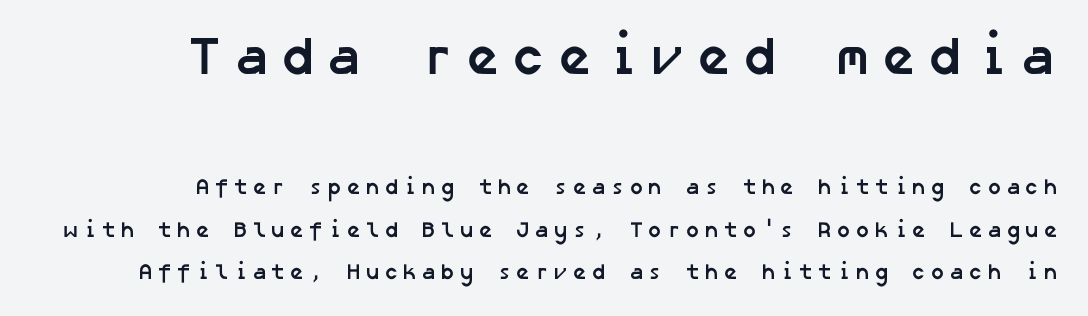
The more generous point size was reserved for the upper chunk. The letters are bold, with thick, heavy strokes. You could fit nearly another row in the gap between these rows. The glyphs are unaccompanied by any horizontal stroke below them.
